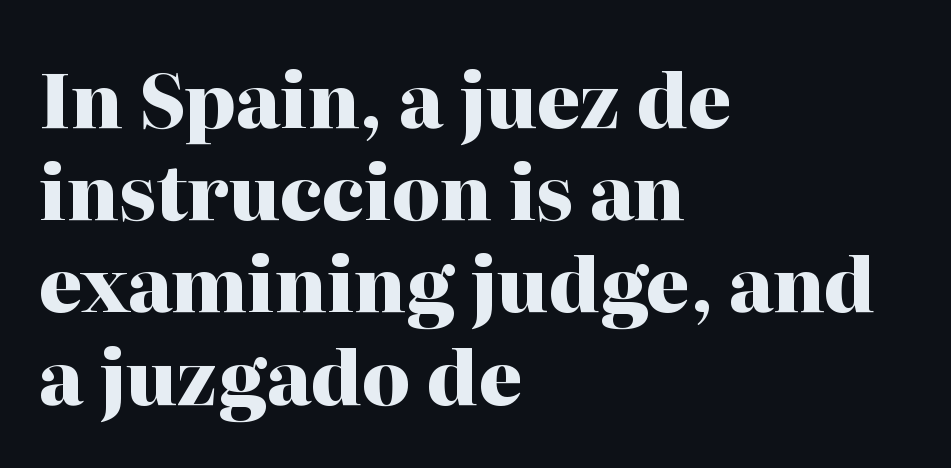
Q: Is the text bold? A: Yes.
Q: Is the text italic (slanted)? A: No, it is upright.
Q: Is the typeface a serif or a sans-serif typeface? A: Serif.
Q: Is the text underlined? A: No.
Q: How is the paragraph aligned? A: Left-aligned.
Q: Is the spacing between letters normal or unusually wide? A: Normal.
Q: Width (condensed, normal, or wide)? A: Normal.
Q: Stroke contrast? A: High.
Q: x-height? A: Medium.
Q: Monospaced? A: No.
